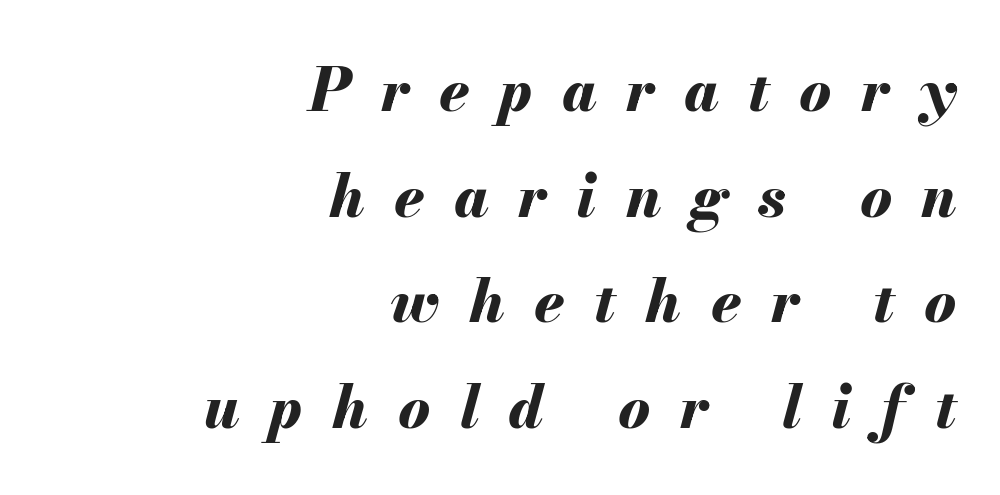
Underlining? Definitely not there. The lines are quadded right. This is heavy type, rendered in bold. Honestly, the letter spacing is so wide it's the main thing you notice. This sample uses an oblique cut, with every glyph tilted off the vertical.
